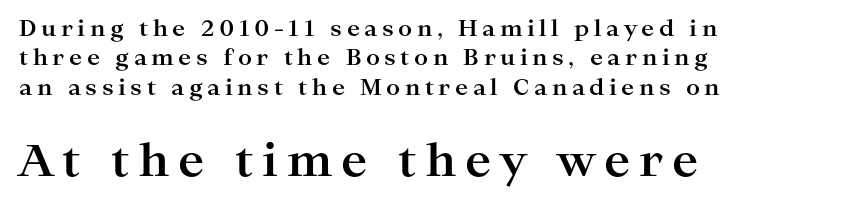
Q: Is the text bold? A: Yes.
Q: Is the text italic (slanted)? A: No, it is upright.
Q: Is the typeface a serif or a sans-serif typeface? A: Serif.
Q: Is the text underlined? A: No.
Q: How is the paragraph aligned? A: Left-aligned.
Q: Is the spacing between letters normal or unusually wide? A: Unusually wide.
Q: Is the spacing between lines tight, normal or loose? A: Normal.
Q: Which block of text is set in a larger size, the first (top) or the second (bottom)? A: The second (bottom) one.
Q: Width (condensed, normal, or wide)? A: Wide.
Q: Stroke contrast? A: High.
Q: x-height? A: Medium.
Q: Monospaced? A: No.
